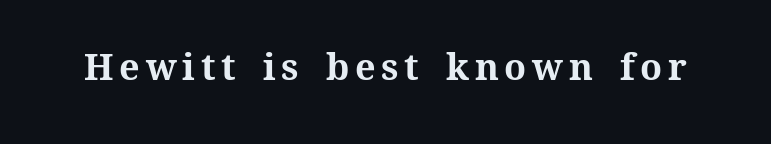
The image shows 36 px bold type, upright; set not underlined; medium stroke contrast and a medium x-height.
